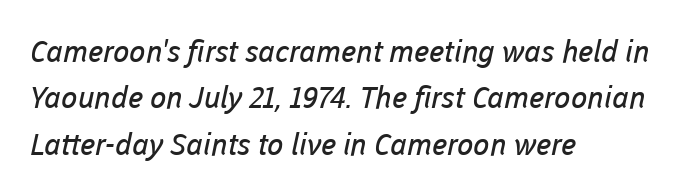
The image shows 30 px regular-weight sans-serif type; set left-aligned, normal line spacing (1.55x), normal letter spacing, not underlined; low stroke contrast and a medium x-height.
